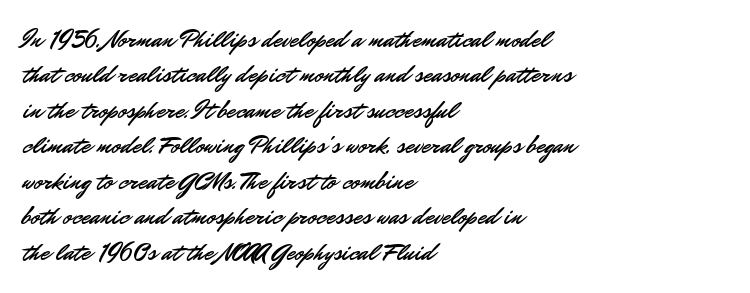
The image shows 25 px text type; set left-aligned, normal line spacing (1.42x), normal letter spacing, not underlined.
